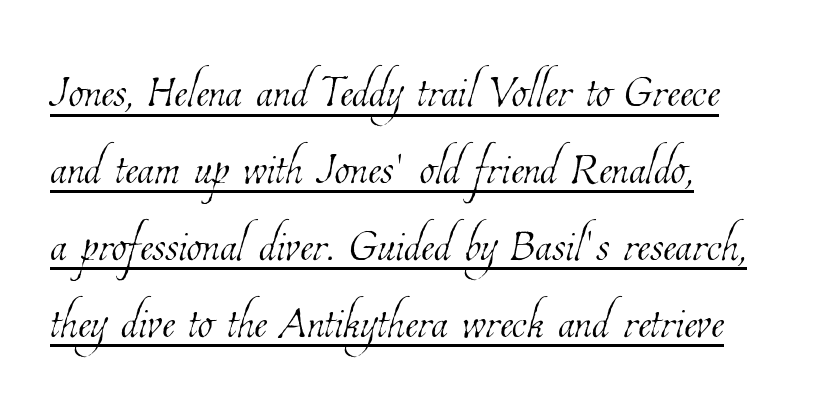
{"bold": "no", "weight": "thin", "width": "condensed", "stroke_contrast": "low", "x_height": "medium", "monospaced": "no", "underline": "yes", "align": "left", "line_spacing_ratio": 1.24, "letter_spacing": "normal", "letter_spacing_em": 0.0, "glyph_px": 62}
